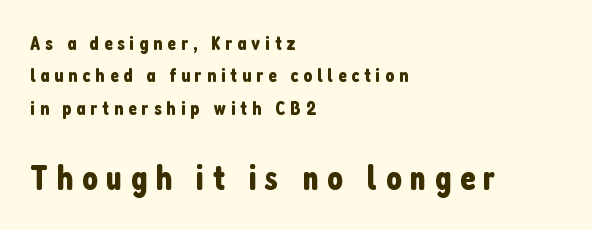
Q: Is the text italic (slanted)? A: No, it is upright.
Q: Is the typeface a serif or a sans-serif typeface? A: Sans-serif.
Q: Is the text underlined? A: No.
Q: How is the paragraph aligned? A: Left-aligned.
Q: Is the spacing between letters normal or unusually wide? A: Unusually wide.
Q: Is the spacing between lines tight, normal or loose? A: Normal.
Q: Which block of text is set in a larger size, the first (top) or the second (bottom)? A: The second (bottom) one.
Q: Width (condensed, normal, or wide)? A: Condensed.
Q: Stroke contrast? A: Low.
Q: x-height? A: Medium.
Q: Monospaced? A: No.
